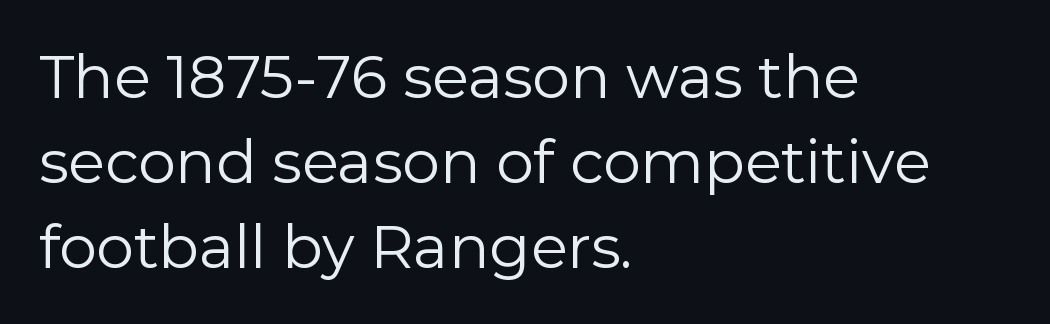
{"serif": "no", "italic": "no", "bold": "no", "weight": "regular", "width": "normal", "stroke_contrast": "low", "x_height": "medium", "monospaced": "no", "underline": "no", "align": "left", "line_spacing": "normal", "line_spacing_ratio": 1.42, "letter_spacing": "normal", "letter_spacing_em": 0.0, "glyph_px": 60}
